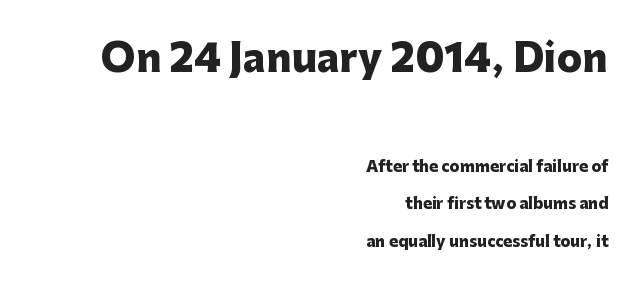
The image shows 38 px heavy sans-serif type, upright; set right-aligned, loose line spacing (2.49x), normal letter spacing, not underlined; the first (top) block is 2.53x larger; low stroke contrast and a medium x-height.
